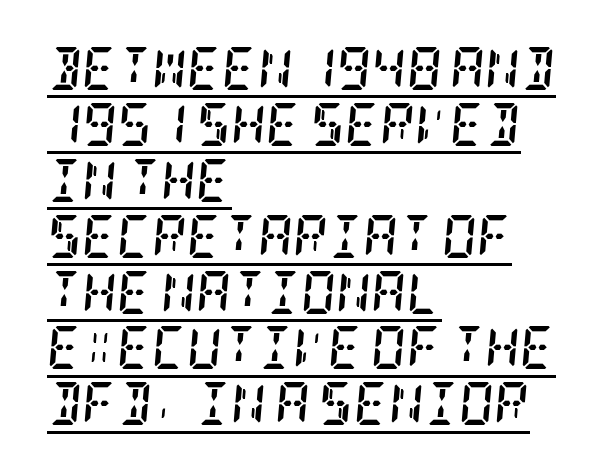
Q: Is the text bold? A: Yes.
Q: Is the text italic (slanted)? A: Yes, it leans right by about 5 degrees.
Q: Is the typeface a serif or a sans-serif typeface? A: Serif.
Q: Is the text underlined? A: Yes.
Q: How is the paragraph aligned? A: Left-aligned.
Q: Is the spacing between letters normal or unusually wide? A: Normal.
Q: Is the spacing between lines tight, normal or loose? A: Normal.
Q: Width (condensed, normal, or wide)? A: Condensed.
Q: Stroke contrast? A: Low.
Q: x-height? A: Large.
